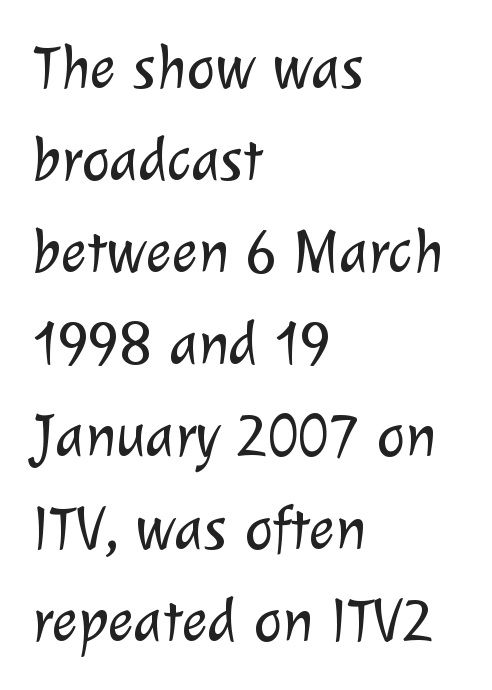
{"serif": "no", "bold": "no", "weight": "light", "width": "normal", "stroke_contrast": "low", "x_height": "medium", "monospaced": "no", "underline": "no", "align": "left", "line_spacing": "normal", "line_spacing_ratio": 1.51, "letter_spacing": "normal", "letter_spacing_em": 0.0, "glyph_px": 61}
